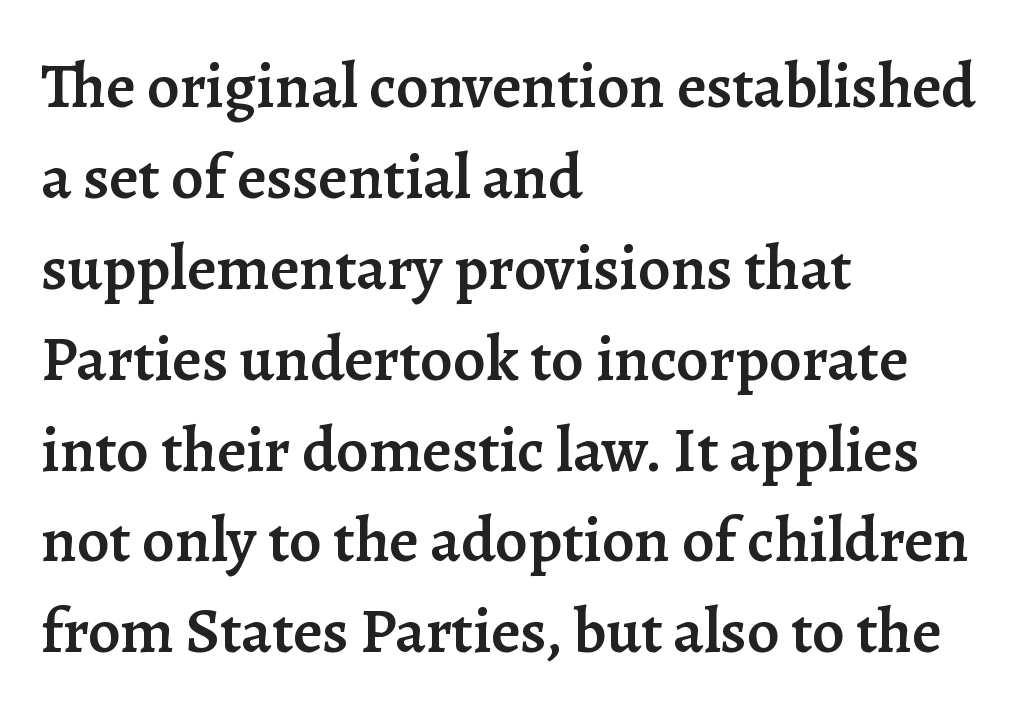
The baseline area is clear. The rendering uses natural spacing where letterforms have individual widths. The lines are quadded left. Moderately thickened strokes mark this as semibold type. Every character sits straight up, as roman type does. Interline gaps are of average width in this sample.
